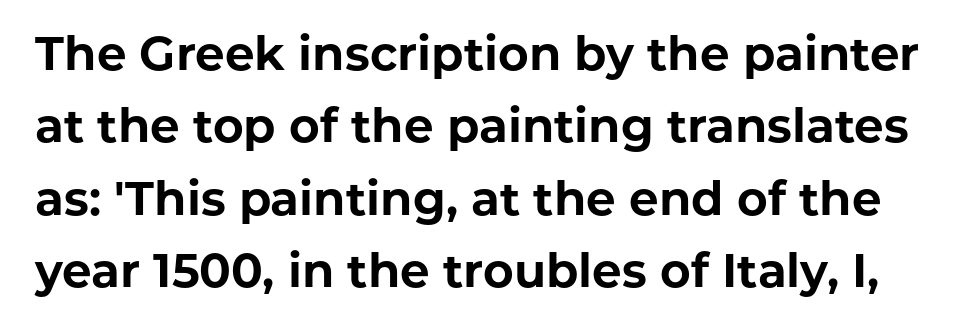
Q: Is the text bold? A: Yes.
Q: Is the text italic (slanted)? A: No, it is upright.
Q: Is the typeface a serif or a sans-serif typeface? A: Sans-serif.
Q: Is the text underlined? A: No.
Q: Is the spacing between letters normal or unusually wide? A: Normal.
Q: Is the spacing between lines tight, normal or loose? A: Normal.
Q: Width (condensed, normal, or wide)? A: Normal.
Q: Stroke contrast? A: Low.
Q: x-height? A: Medium.
Q: Monospaced? A: No.
